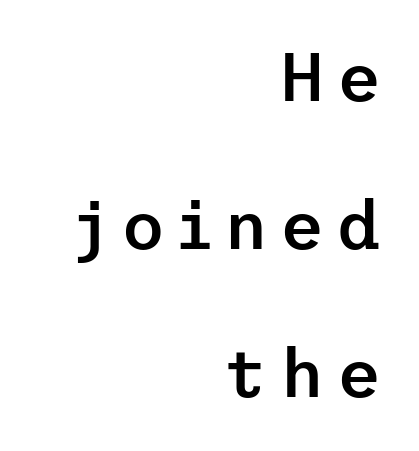
{"serif": "no", "italic": "no", "bold": "semi", "weight": "semibold", "width": "normal", "stroke_contrast": "low", "x_height": "medium", "underline": "no", "align": "right", "line_spacing": "loose", "line_spacing_ratio": 2.18, "glyph_px": 68}
